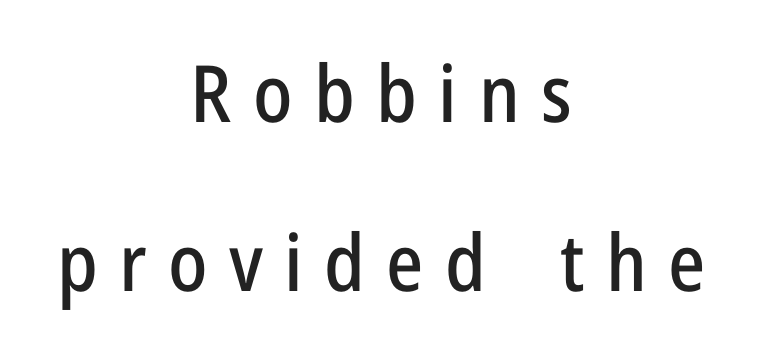
The image shows 79 px condensed sans-serif type, upright; set centered, loose line spacing (2.14x), unusually wide letter spacing (+0.27 em), not underlined; low stroke contrast and a medium x-height.
